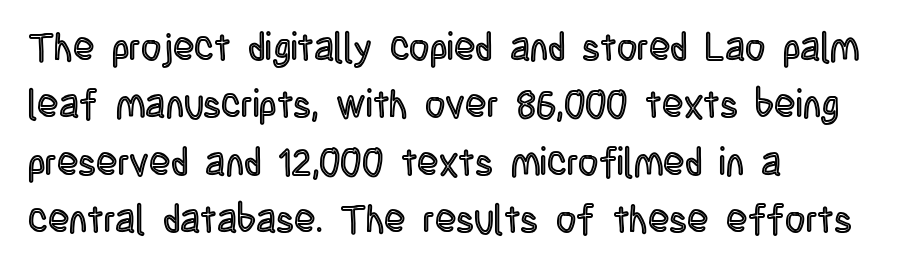
Q: Is the text italic (slanted)? A: No, it is upright.
Q: Is the text underlined? A: No.
Q: How is the paragraph aligned? A: Left-aligned.
Q: Is the spacing between letters normal or unusually wide? A: Normal.
Q: Is the spacing between lines tight, normal or loose? A: Normal.
Q: Width (condensed, normal, or wide)? A: Condensed.
Q: x-height? A: Large.
Q: Monospaced? A: No.
